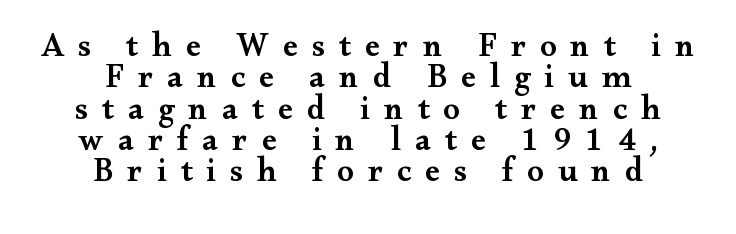
Q: Is the text bold? A: Semi-bold.
Q: Is the text italic (slanted)? A: No, it is upright.
Q: Is the typeface a serif or a sans-serif typeface? A: Serif.
Q: Is the text underlined? A: No.
Q: How is the paragraph aligned? A: Centered.
Q: Is the spacing between letters normal or unusually wide? A: Unusually wide.
Q: Is the spacing between lines tight, normal or loose? A: Tight.
Q: Width (condensed, normal, or wide)? A: Wide.
Q: Stroke contrast? A: Medium.
Q: x-height? A: Small.
Q: Monospaced? A: No.
